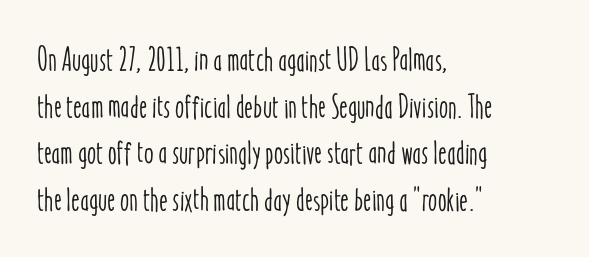
The ragged edge is on the right, which tells us the setting is flush left. Type without underlining. A typesetter would call this leading conventional body-copy spacing. A typesetter would call this zero additional tracking. The lettering stays uniformly vertical, giving the passage a roman look.
